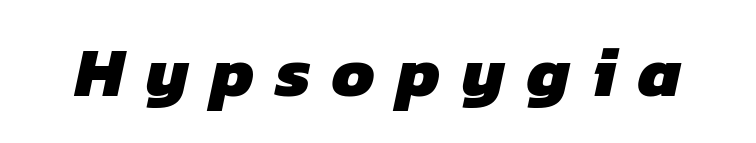
Does the type have serifs? No, each stem ends abruptly. Glance below the letters and you will spot only blank space. These lines are rendered in a variable-pitch font. Loose tracking; the words dissolve into strings of separated letters. A full-strength bold gives these letters their thick strokes.
